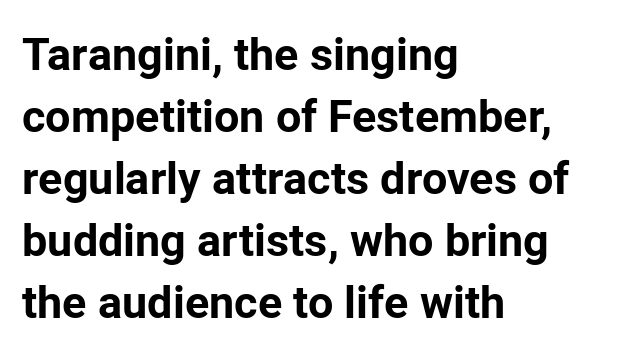
Q: Is the text bold? A: Yes.
Q: Is the text italic (slanted)? A: No, it is upright.
Q: Is the typeface a serif or a sans-serif typeface? A: Sans-serif.
Q: Is the text underlined? A: No.
Q: How is the paragraph aligned? A: Left-aligned.
Q: Is the spacing between letters normal or unusually wide? A: Normal.
Q: Is the spacing between lines tight, normal or loose? A: Normal.
Q: Width (condensed, normal, or wide)? A: Normal.
Q: Stroke contrast? A: Low.
Q: x-height? A: Medium.
Q: Monospaced? A: No.
